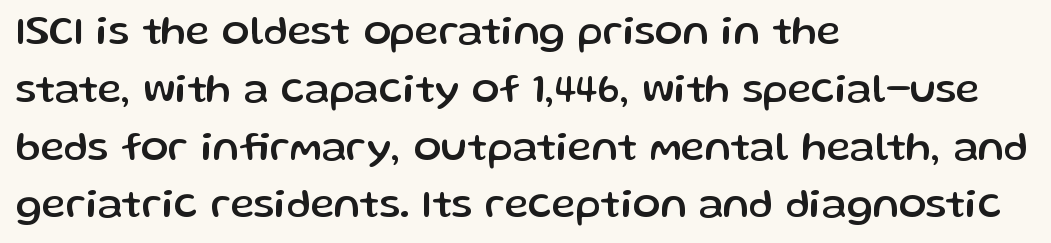
This rendering uses left alignment, leaving the right contour irregular. Words appear dense and cohesive because spacing is normal. This sample uses an upright cut, with every glyph sitting square on the baseline. Interline gaps are of average width in this sample. The face used here is proportionally spaced, like ordinary book or web type. Check where the strokes stop: nothing finishes them off — pure sans.
